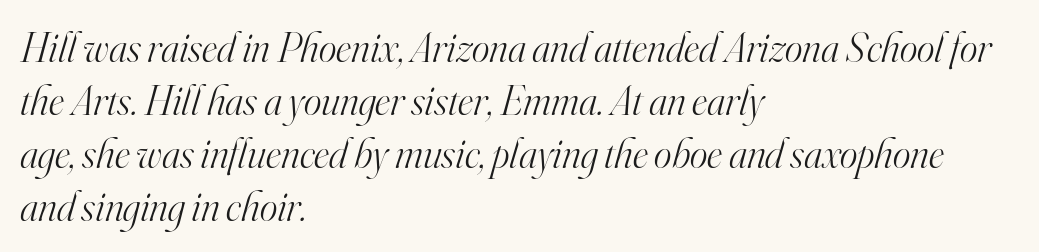
Q: Is the text bold? A: No.
Q: Is the text italic (slanted)? A: Yes, it leans right by about 16 degrees.
Q: Is the typeface a serif or a sans-serif typeface? A: Serif.
Q: Is the text underlined? A: No.
Q: How is the paragraph aligned? A: Left-aligned.
Q: Is the spacing between letters normal or unusually wide? A: Normal.
Q: Is the spacing between lines tight, normal or loose? A: Normal.
Q: Width (condensed, normal, or wide)? A: Normal.
Q: Stroke contrast? A: High.
Q: x-height? A: Small.
Q: Monospaced? A: No.
